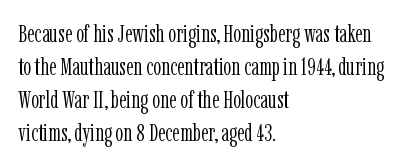
Q: Is the text bold? A: No.
Q: Is the text italic (slanted)? A: No, it is upright.
Q: Is the text underlined? A: No.
Q: How is the paragraph aligned? A: Left-aligned.
Q: Is the spacing between letters normal or unusually wide? A: Normal.
Q: Is the spacing between lines tight, normal or loose? A: Normal.
